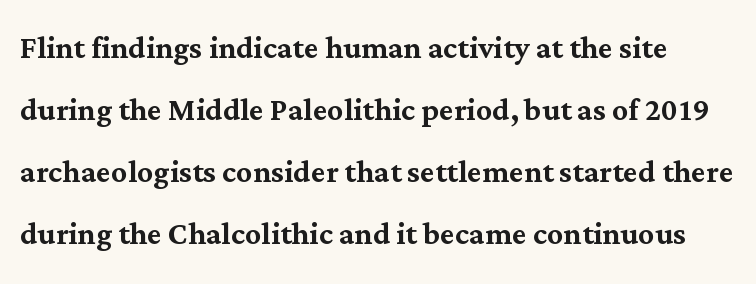
Q: Is the text italic (slanted)? A: No, it is upright.
Q: Is the typeface a serif or a sans-serif typeface? A: Serif.
Q: Is the text underlined? A: No.
Q: Is the spacing between letters normal or unusually wide? A: Normal.
Q: Is the spacing between lines tight, normal or loose? A: Normal.
Q: Width (condensed, normal, or wide)? A: Normal.
Q: Stroke contrast? A: Medium.
Q: x-height? A: Medium.
Q: Monospaced? A: No.
